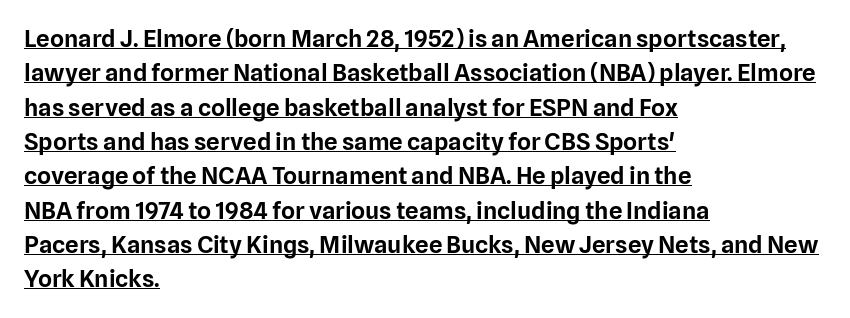
The image shows 24 px text type, upright; set left-aligned, normal line spacing (1.43x), normal letter spacing, underlined.
